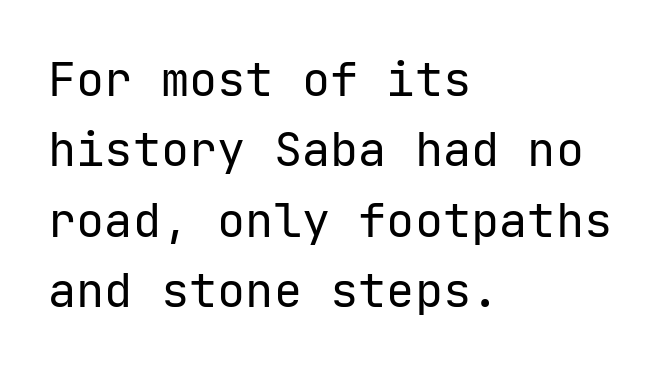
Q: Is the text bold? A: No.
Q: Is the text italic (slanted)? A: No, it is upright.
Q: Is the typeface a serif or a sans-serif typeface? A: Sans-serif.
Q: Is the text underlined? A: No.
Q: How is the paragraph aligned? A: Left-aligned.
Q: Is the spacing between letters normal or unusually wide? A: Normal.
Q: Is the spacing between lines tight, normal or loose? A: Normal.
Q: Width (condensed, normal, or wide)? A: Normal.
Q: Stroke contrast? A: Low.
Q: x-height? A: Medium.
